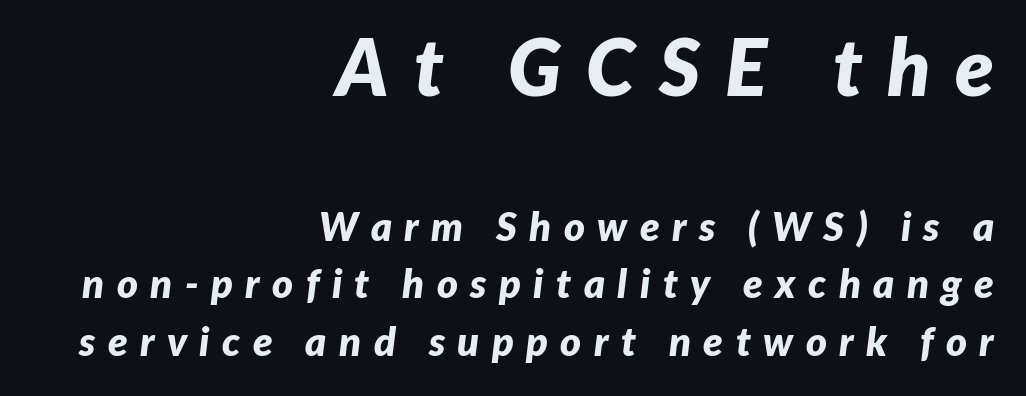
The image shows 79 px bold type, italic (leaning right); set right-aligned, normal line spacing (1.43x), unusually wide letter spacing (+0.31 em), not underlined; the first (top) block is 1.98x larger; low stroke contrast and a medium x-height.
